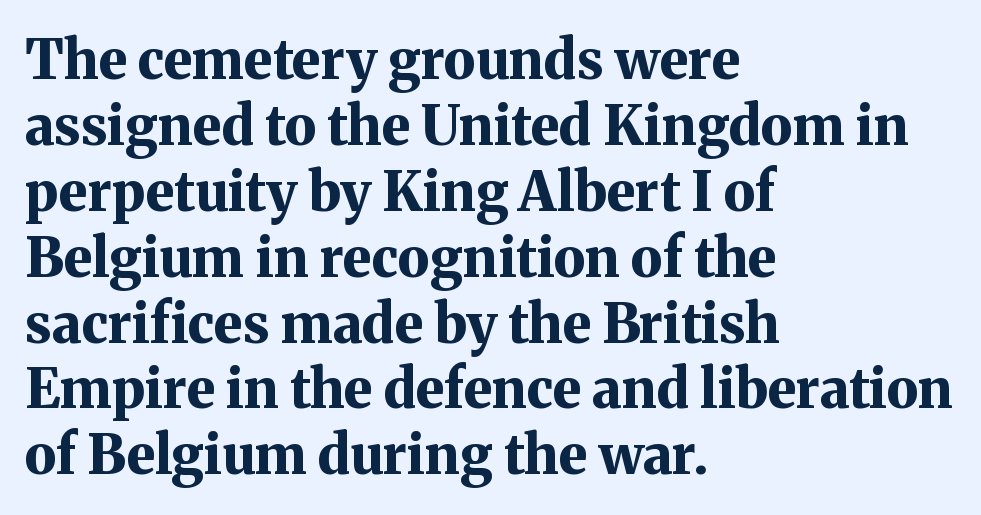
Q: Is the text bold? A: Yes.
Q: Is the text italic (slanted)? A: No, it is upright.
Q: Is the typeface a serif or a sans-serif typeface? A: Serif.
Q: Is the text underlined? A: No.
Q: How is the paragraph aligned? A: Left-aligned.
Q: Is the spacing between letters normal or unusually wide? A: Normal.
Q: Width (condensed, normal, or wide)? A: Normal.
Q: Stroke contrast? A: Medium.
Q: x-height? A: Medium.
Q: Monospaced? A: No.
